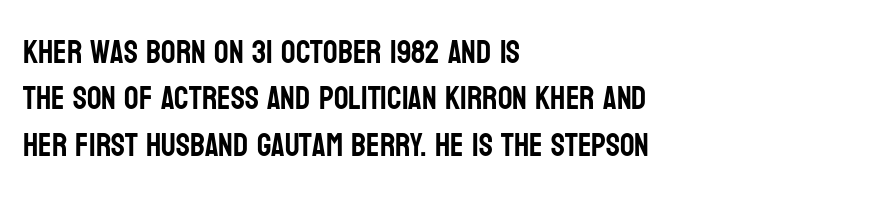
No italicization has been applied; the sample stays upright. The passage shown is typed in a proportional face where columns would drift. Grotesque or geometric, the face here clearly has no serifs. Observe the ordinary spacing: letters are neighbours, not strangers.
